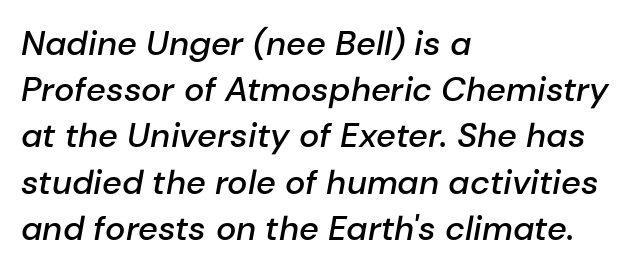
What weight is shown? A semibold, between regular and bold. Tracking here is standard; glyphs follow each other at the usual distance. Each row of text sits above clean, open space. Typeset ragged right — the left edge is the straight one. The line-height multiplier appears to be the usual default. The face used here is proportionally spaced, like ordinary book or web type.
